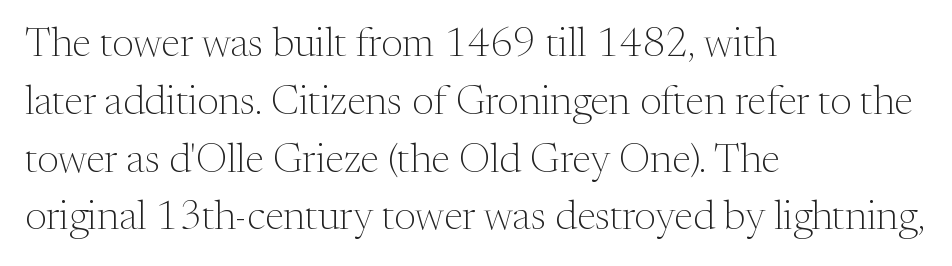
Q: Is the text bold? A: No.
Q: Is the text italic (slanted)? A: No, it is upright.
Q: Is the typeface a serif or a sans-serif typeface? A: Serif.
Q: Is the text underlined? A: No.
Q: How is the paragraph aligned? A: Left-aligned.
Q: Is the spacing between letters normal or unusually wide? A: Normal.
Q: Is the spacing between lines tight, normal or loose? A: Normal.
Q: Width (condensed, normal, or wide)? A: Normal.
Q: Stroke contrast? A: Medium.
Q: x-height? A: Medium.
Q: Monospaced? A: No.
